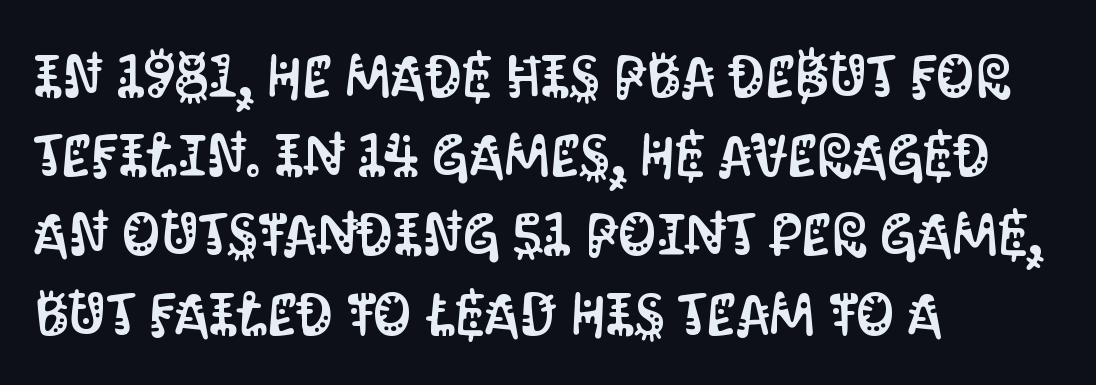
Beneath every word, the page is bare. The letterforms sit shoulder to shoulder at normal distance. Designer's note — italics off, roman on. Are there feet on the stems? There aren't — it's a sans. Is the block centered? No — it sits flush against the left margin. Looks like regular typesetting: each glyph gets only the width it needs.
